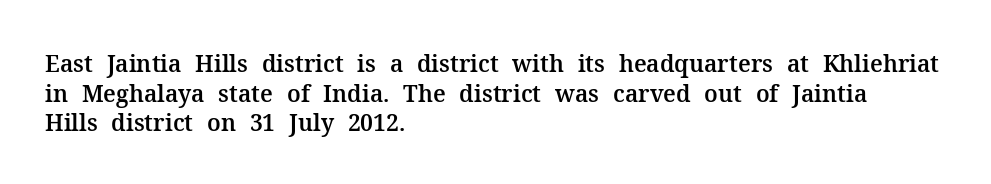
Q: Is the text italic (slanted)? A: No, it is upright.
Q: Is the text underlined? A: No.
Q: How is the paragraph aligned? A: Left-aligned.
Q: Is the spacing between letters normal or unusually wide? A: Normal.
Q: Is the spacing between lines tight, normal or loose? A: Normal.
